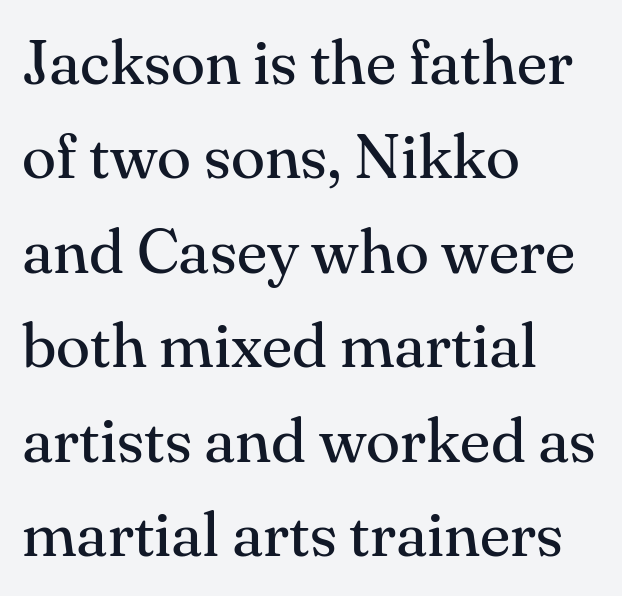
Leading matches the norm, producing a regular column. Descender tails drop into unmarked territory. The font's upright variant was chosen for this text. Old-style or modern, the face here clearly has serifs. Is the type heavy? It reads as light-to-regular instead. The passage shown is typed in a proportional face where columns would drift.
